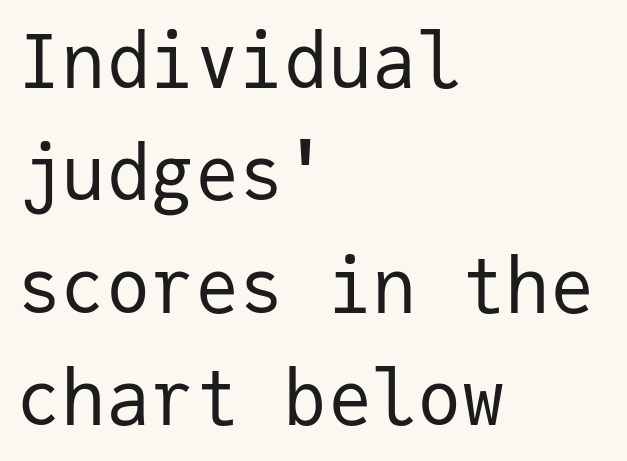
The image shows 74 px regular-weight sans-serif type, upright, monospaced; set left-aligned, normal line spacing (1.52x), normal letter spacing, not underlined; low stroke contrast and a medium x-height.
